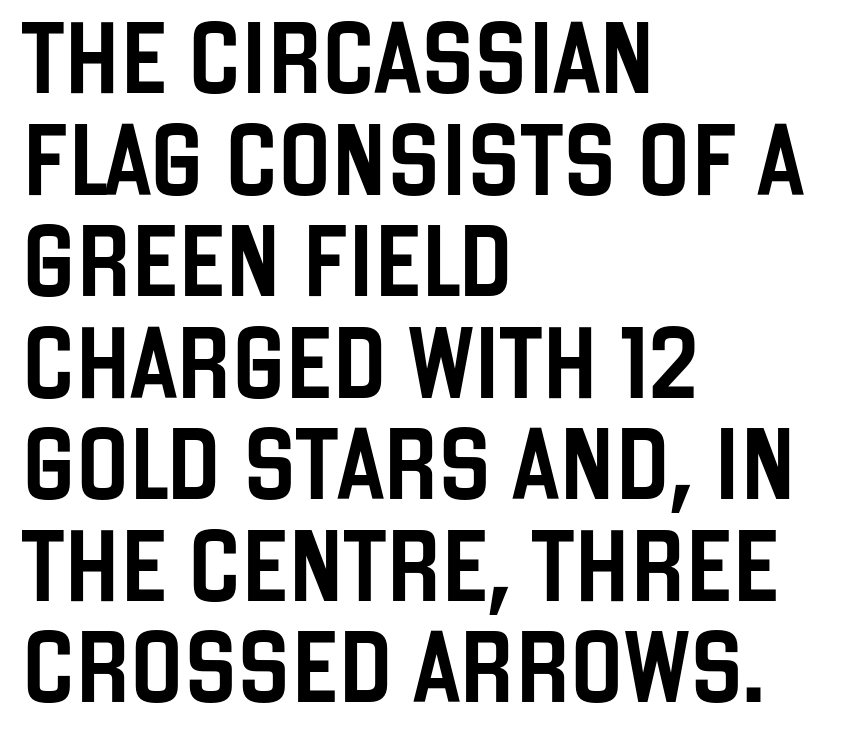
The image shows 71 px condensed sans-serif type, upright; set left-aligned, normal line spacing (1.43x), normal letter spacing, not underlined; low stroke contrast and a large x-height.
